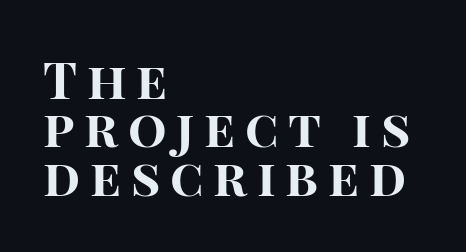
{"serif": "no", "italic": "no", "bold": "yes", "weight": "bold", "width": "normal", "stroke_contrast": "high", "x_height": "large", "monospaced": "no", "underline": "no", "align": "left", "line_spacing": "tight", "line_spacing_ratio": 0.95, "glyph_px": 51}
